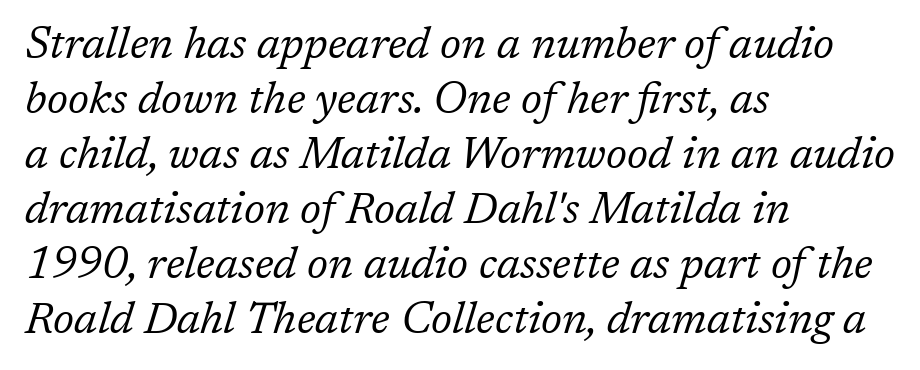
Q: Is the text bold? A: No.
Q: Is the text italic (slanted)? A: Yes, it leans right by about 17 degrees.
Q: Is the typeface a serif or a sans-serif typeface? A: Serif.
Q: Is the text underlined? A: No.
Q: How is the paragraph aligned? A: Left-aligned.
Q: Is the spacing between letters normal or unusually wide? A: Normal.
Q: Is the spacing between lines tight, normal or loose? A: Normal.
Q: Width (condensed, normal, or wide)? A: Normal.
Q: Stroke contrast? A: Low.
Q: x-height? A: Medium.
Q: Monospaced? A: No.
